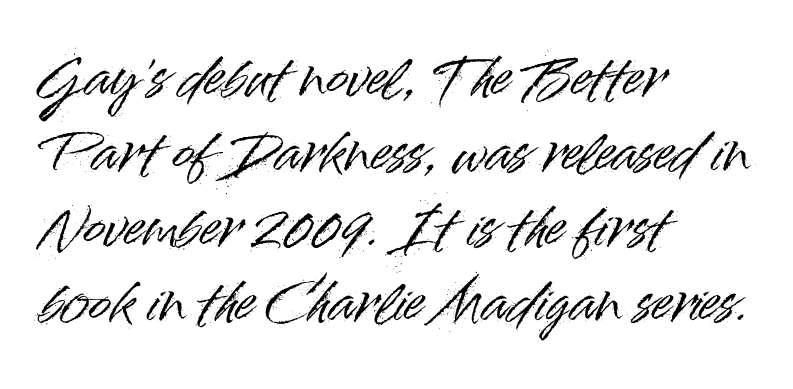
The image shows 52 px sans-serif type; set left-aligned, normal line spacing (1.44x), normal letter spacing, not underlined; high stroke contrast and a small x-height.
